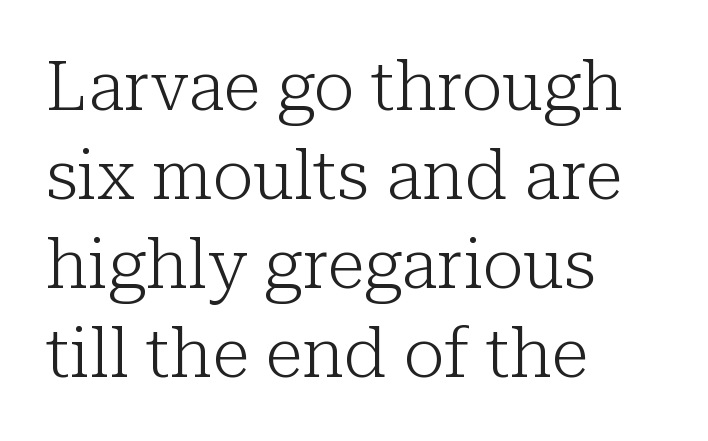
{"serif": "yes", "italic": "no", "bold": "no", "weight": "light", "width": "normal", "stroke_contrast": "low", "x_height": "medium", "monospaced": "no", "underline": "no", "align": "left", "line_spacing": "normal", "line_spacing_ratio": 1.29, "letter_spacing": "normal", "letter_spacing_em": 0.0, "glyph_px": 69}
